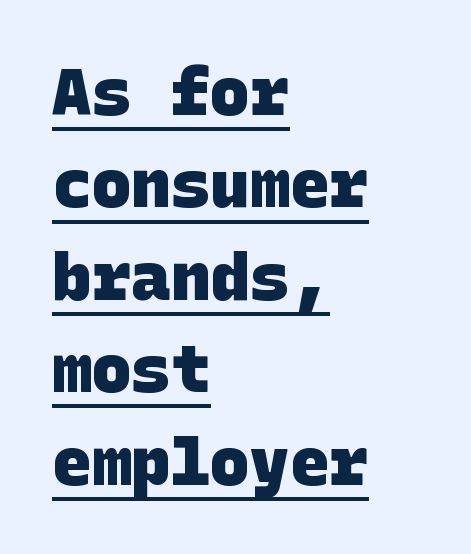
The image shows 66 px heavy sans-serif type; set left-aligned, normal line spacing (1.4x), normal letter spacing, underlined; low stroke contrast and a large x-height.
